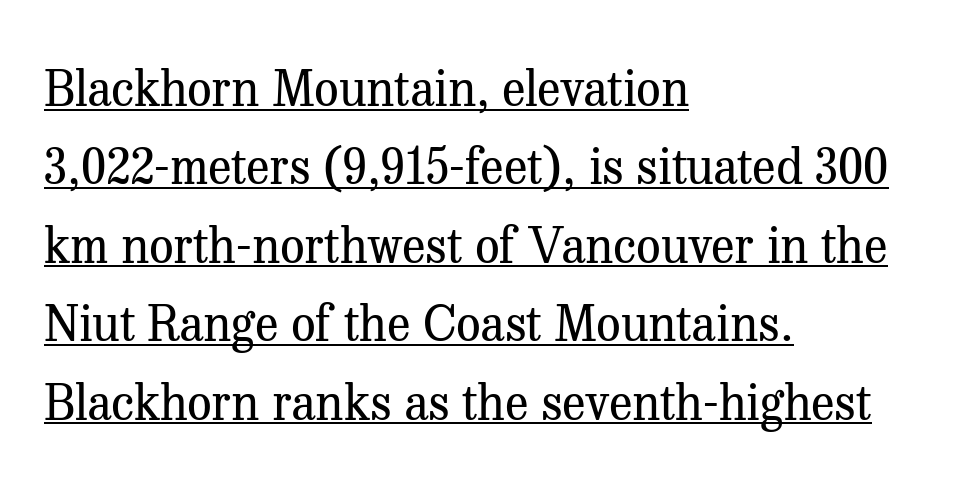
The image shows 49 px regular-weight serif type, upright; set left-aligned, normal line spacing (1.6x), normal letter spacing, underlined; medium stroke contrast and a medium x-height.
